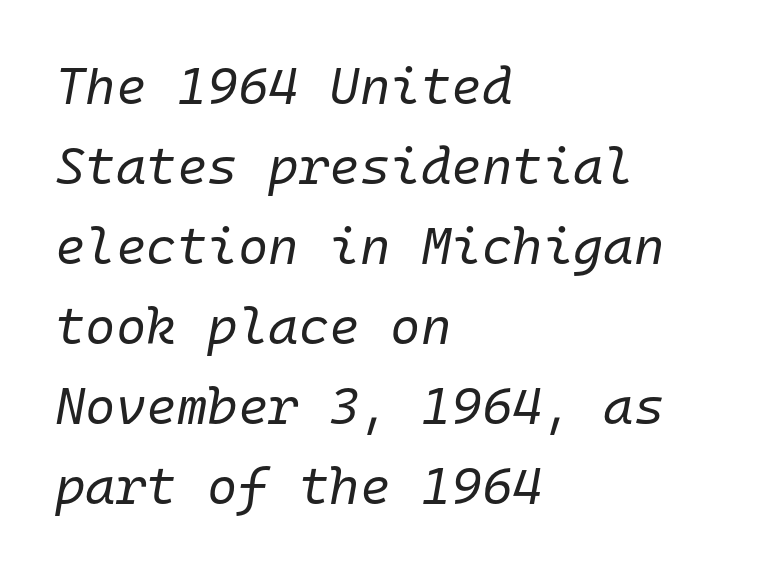
The image shows 52 px regular-weight type, italic (leaning right), monospaced; set left-aligned, normal line spacing (1.54x), normal letter spacing, not underlined; low stroke contrast and a medium x-height.
